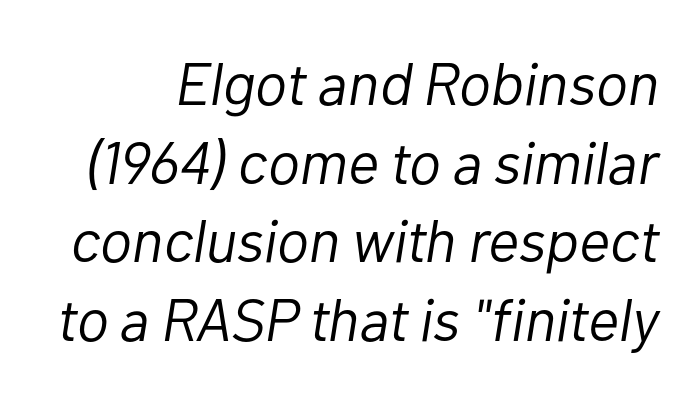
Q: Is the text bold? A: No.
Q: Is the text italic (slanted)? A: Yes, it leans right by about 10 degrees.
Q: Is the text underlined? A: No.
Q: Is the spacing between letters normal or unusually wide? A: Normal.
Q: Is the spacing between lines tight, normal or loose? A: Normal.
Q: Width (condensed, normal, or wide)? A: Normal.
Q: Stroke contrast? A: Low.
Q: x-height? A: Medium.
Q: Monospaced? A: No.
